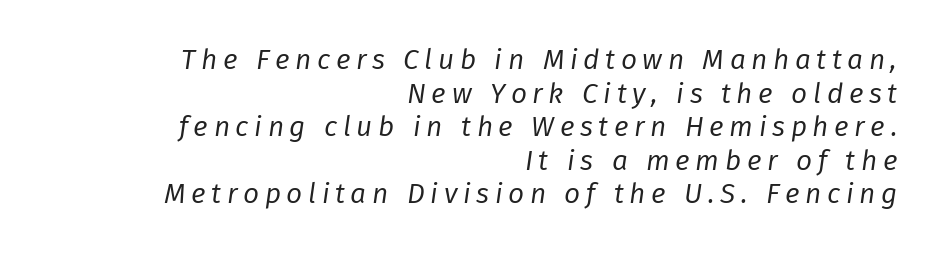
Q: Is the text bold? A: No.
Q: Is the text italic (slanted)? A: Yes, it leans right by about 8 degrees.
Q: Is the text underlined? A: No.
Q: How is the paragraph aligned? A: Right-aligned.
Q: Is the spacing between letters normal or unusually wide? A: Unusually wide.
Q: Width (condensed, normal, or wide)? A: Normal.
Q: Stroke contrast? A: Low.
Q: x-height? A: Medium.
Q: Monospaced? A: No.
